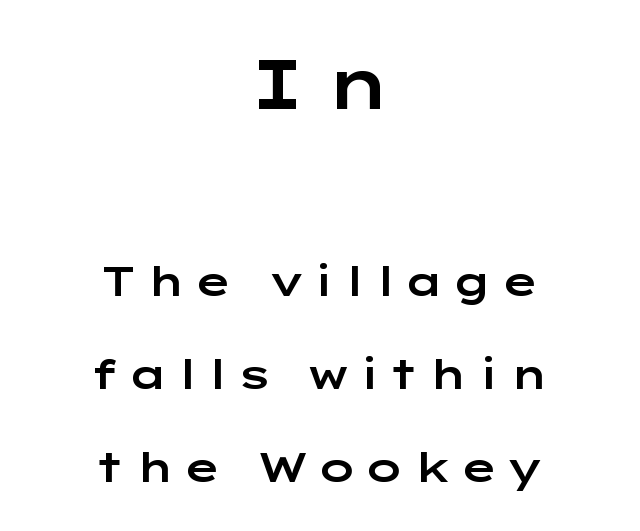
{"serif": "no", "italic": "no", "width": "wide", "stroke_contrast": "low", "x_height": "medium", "monospaced": "no", "underline": "no", "align": "center", "line_spacing": "loose", "line_spacing_ratio": 2.26, "larger_block": "first", "size_ratio": 1.73, "glyph_px": 71}
